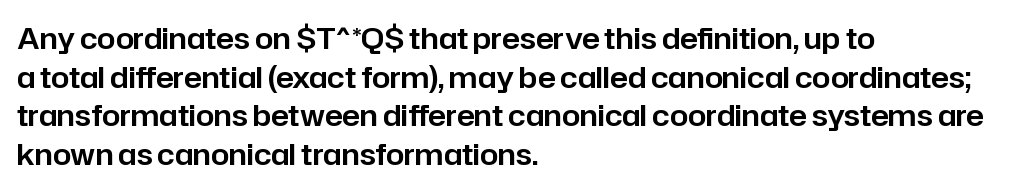
Q: Is the text italic (slanted)? A: No, it is upright.
Q: Is the typeface a serif or a sans-serif typeface? A: Sans-serif.
Q: Is the text underlined? A: No.
Q: How is the paragraph aligned? A: Left-aligned.
Q: Is the spacing between letters normal or unusually wide? A: Normal.
Q: Is the spacing between lines tight, normal or loose? A: Normal.
Q: Width (condensed, normal, or wide)? A: Normal.
Q: Stroke contrast? A: Low.
Q: x-height? A: Medium.
Q: Monospaced? A: No.
